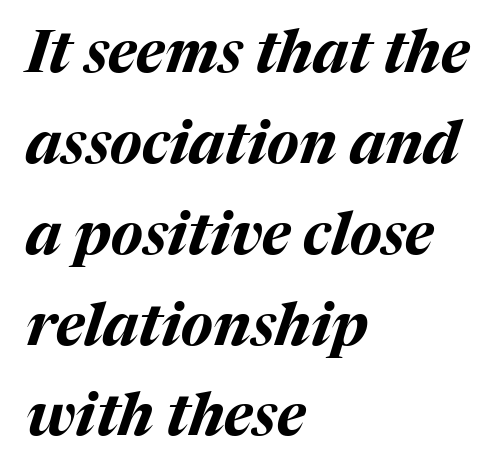
The image shows 59 px bold type, italic (leaning right); set left-aligned, normal line spacing (1.54x), normal letter spacing, not underlined; medium stroke contrast and a medium x-height.
